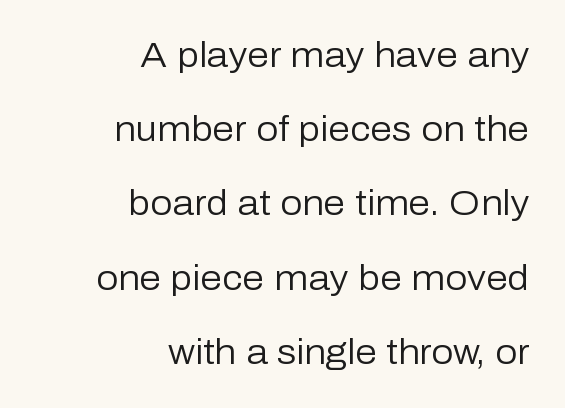
Q: Is the text bold? A: No.
Q: Is the text italic (slanted)? A: No, it is upright.
Q: Is the typeface a serif or a sans-serif typeface? A: Sans-serif.
Q: Is the text underlined? A: No.
Q: How is the paragraph aligned? A: Right-aligned.
Q: Is the spacing between letters normal or unusually wide? A: Normal.
Q: Is the spacing between lines tight, normal or loose? A: Loose.
Q: Width (condensed, normal, or wide)? A: Normal.
Q: Stroke contrast? A: Low.
Q: x-height? A: Medium.
Q: Monospaced? A: No.
